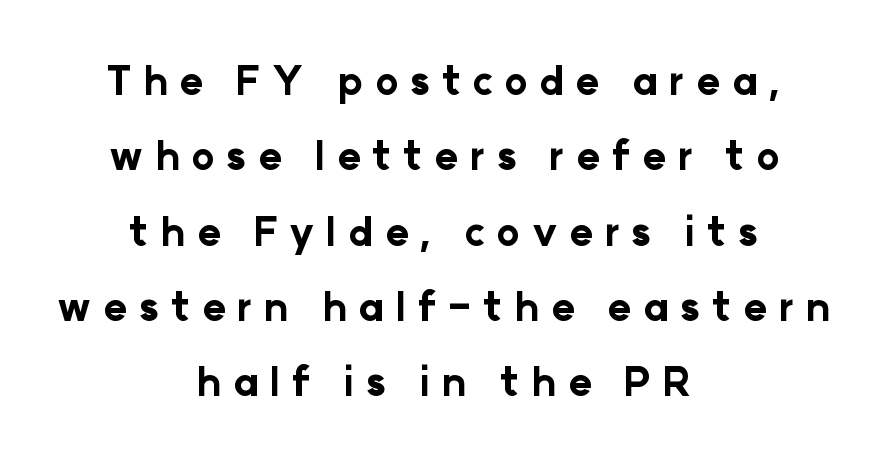
Every character sits straight up, as roman type does. The designer dialed line spacing up above the default. Pretty heavy lettering here — definitely bold. In terms of letterspacing, this is a distinctly airy, spread setting. Do the characters align in a grid? No, the font is proportional. Typographically, this falls in the sans-serif category.
